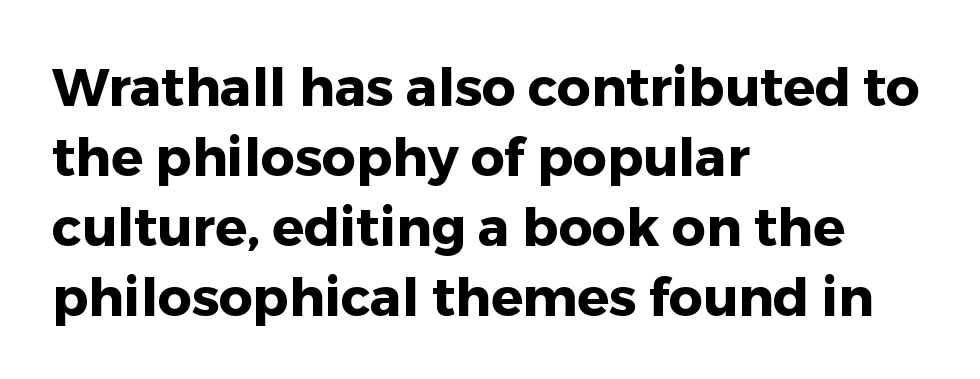
The image shows 53 px heavy sans-serif type, upright; set left-aligned, normal line spacing (1.32x), normal letter spacing, not underlined; low stroke contrast and a medium x-height.
